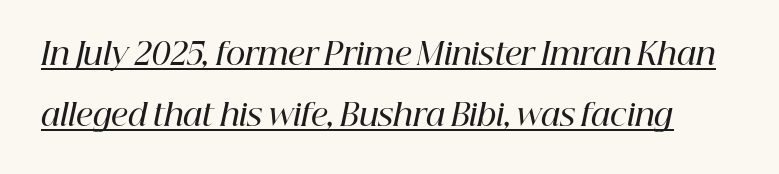
The image shows 30 px semibold serif type, italic (leaning right); set loose line spacing (2.04x), normal letter spacing, underlined; high stroke contrast and a medium x-height.
